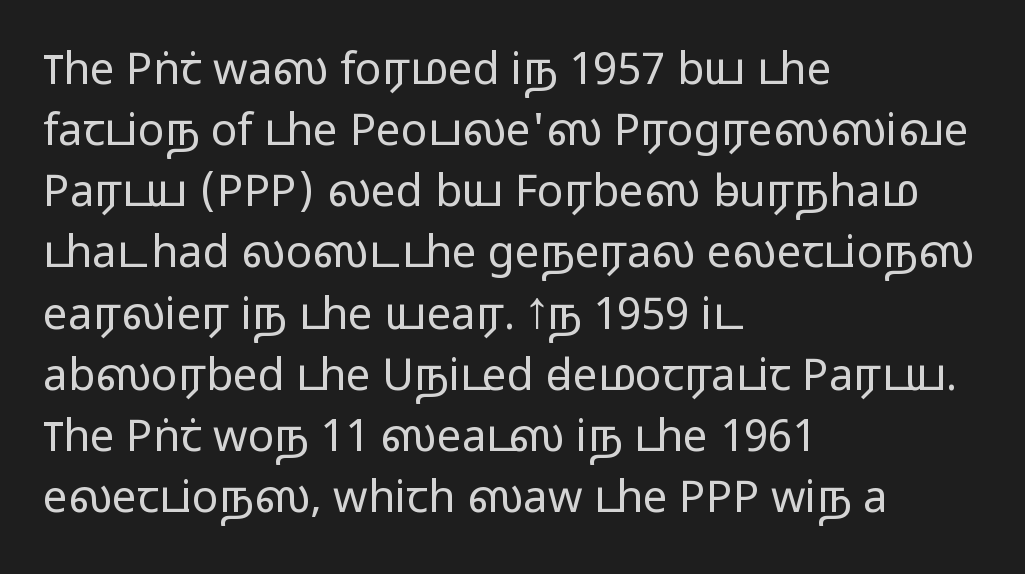
Serifs: no, the terminals of the letterforms are clean. The face used here is rendered with its standard letterfit. Does the leading feel generous? No, just average. The letters stand upright; this is a roman face. Is this a fixed-width face? No — the glyphs have proportional, varying widths.
